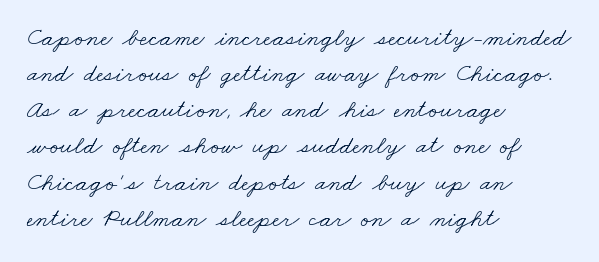
{"bold": "no", "underline": "no", "align": "left", "line_spacing": "normal", "line_spacing_ratio": 1.39, "letter_spacing": "normal", "letter_spacing_em": 0.0, "glyph_px": 26}
